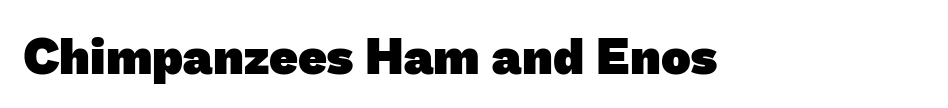
Q: Is the text bold? A: Yes.
Q: Is the typeface a serif or a sans-serif typeface? A: Sans-serif.
Q: Is the text underlined? A: No.
Q: Is the spacing between letters normal or unusually wide? A: Normal.
Q: Width (condensed, normal, or wide)? A: Normal.
Q: Stroke contrast? A: Low.
Q: x-height? A: Medium.
Q: Monospaced? A: No.
